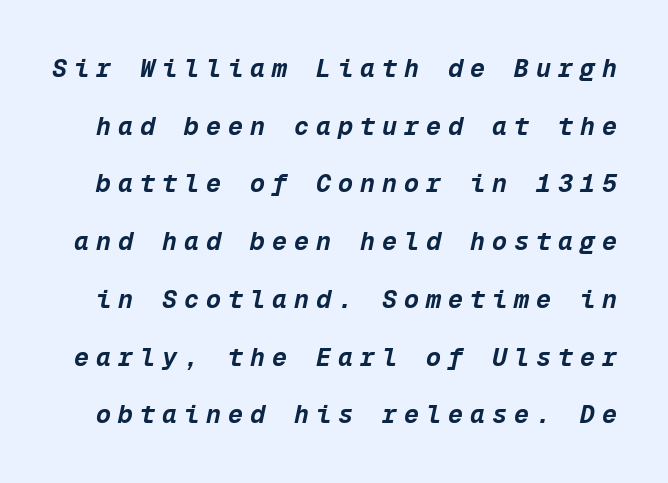
Q: Is the text bold? A: Yes.
Q: Is the text italic (slanted)? A: Yes, it leans right by about 12 degrees.
Q: Is the text underlined? A: No.
Q: Is the spacing between letters normal or unusually wide? A: Unusually wide.
Q: Is the spacing between lines tight, normal or loose? A: Loose.
